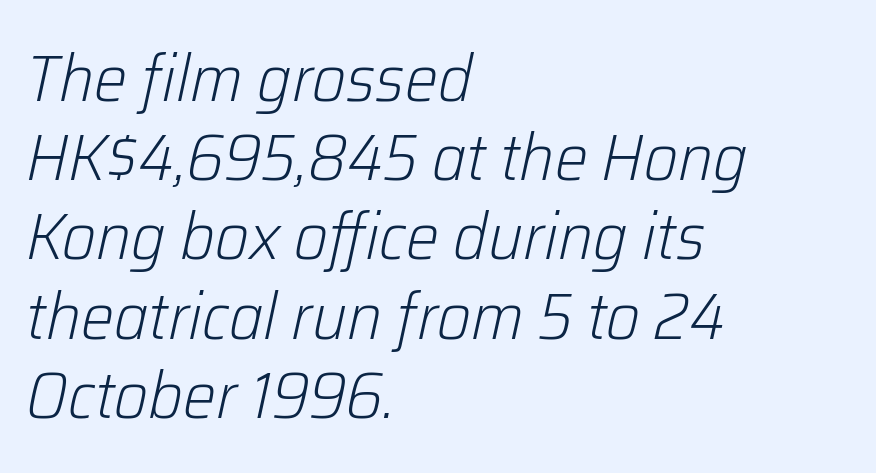
{"italic": "yes", "lean": "right", "slant_degrees": 12, "bold": "no", "weight": "light", "width": "normal", "stroke_contrast": "low", "x_height": "medium", "monospaced": "no", "underline": "no", "align": "left", "line_spacing_ratio": 1.2, "letter_spacing": "normal", "letter_spacing_em": 0.0, "glyph_px": 66}
